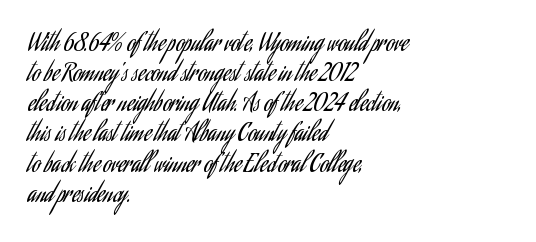
The image shows 23 px text type; set left-aligned, normal line spacing (1.31x), normal letter spacing, not underlined.
